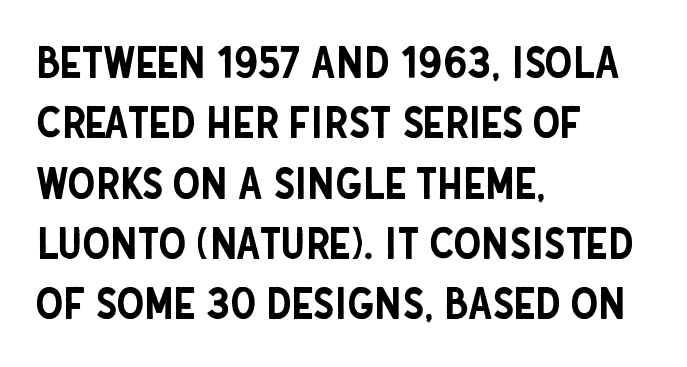
Q: Is the text italic (slanted)? A: No, it is upright.
Q: Is the typeface a serif or a sans-serif typeface? A: Sans-serif.
Q: Is the text underlined? A: No.
Q: How is the paragraph aligned? A: Left-aligned.
Q: Is the spacing between letters normal or unusually wide? A: Normal.
Q: Is the spacing between lines tight, normal or loose? A: Normal.
Q: Width (condensed, normal, or wide)? A: Condensed.
Q: Stroke contrast? A: Low.
Q: x-height? A: Large.
Q: Monospaced? A: No.
